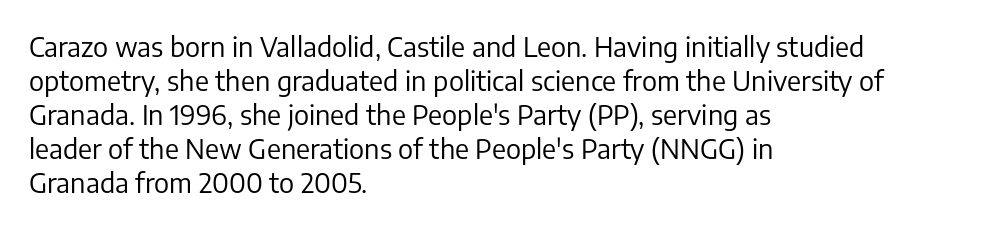
Q: Is the text bold? A: No.
Q: Is the text italic (slanted)? A: No, it is upright.
Q: Is the text underlined? A: No.
Q: How is the paragraph aligned? A: Left-aligned.
Q: Is the spacing between letters normal or unusually wide? A: Normal.
Q: Is the spacing between lines tight, normal or loose? A: Normal.
